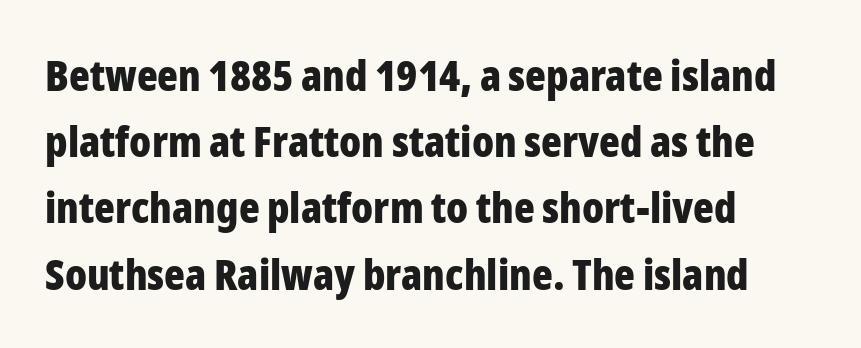
{"serif": "no", "italic": "no", "bold": "yes", "weight": "bold", "width": "condensed", "stroke_contrast": "low", "x_height": "medium", "monospaced": "no", "underline": "no", "align": "left", "line_spacing": "normal", "line_spacing_ratio": 1.54, "letter_spacing": "normal", "letter_spacing_em": 0.0, "glyph_px": 43}
